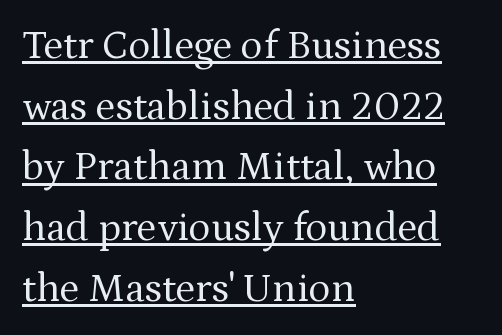
Character widths vary here, with narrow letters taking less room than wide ones. This sample uses a serif face. Nothing unusual about the tracking: characters are spaced as the font intends. This block has exactly the height ordinary leading produces. This is underlined copy, the kind a proofreader might mark for attention.
